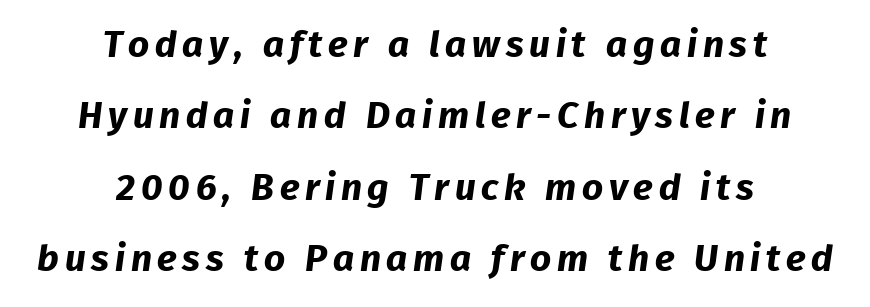
The text block is weighted toward neither margin, spreading evenly from the middle. This rendering features lettering with no underline. Set as a true bold cut, around the 700 mark. The typeface chosen for these lines omits serifs. Compared with typical paragraphs, the rows here are farther apart. Varying glyph widths throughout — classic text-font behaviour.
